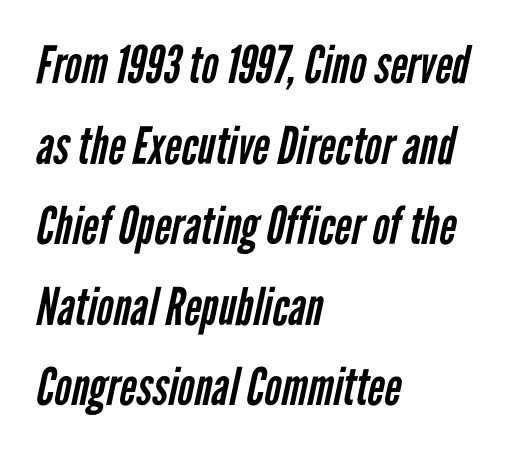
The image shows 52 px regular-weight, condensed sans-serif type; set left-aligned, normal line spacing (1.55x), normal letter spacing, not underlined; low stroke contrast and a medium x-height.
